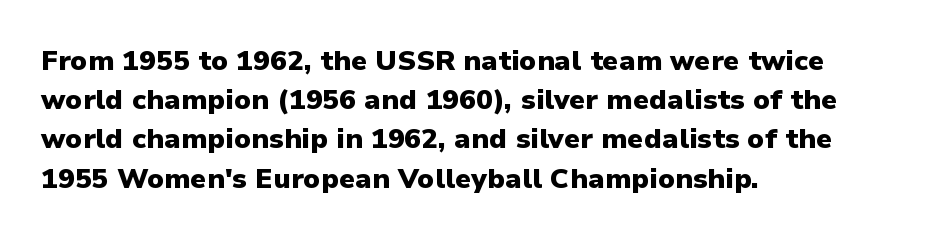
The image shows 28 px heavy sans-serif type, upright; set left-aligned, normal line spacing (1.4x), normal letter spacing, not underlined; low stroke contrast and a medium x-height.
